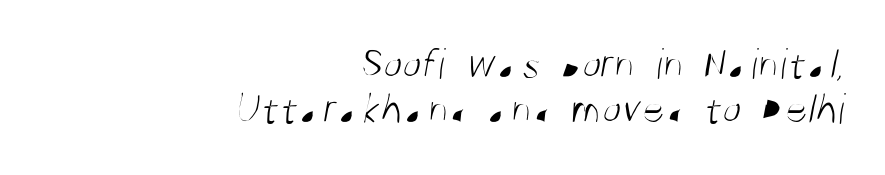
You can tell from the bare stems that sans-serif type was used. Nothing heavy about these letters — not bold at all. Letters rest on an invisible, unmarked baseline. A flush-right, rag-left setting is used for this passage.
